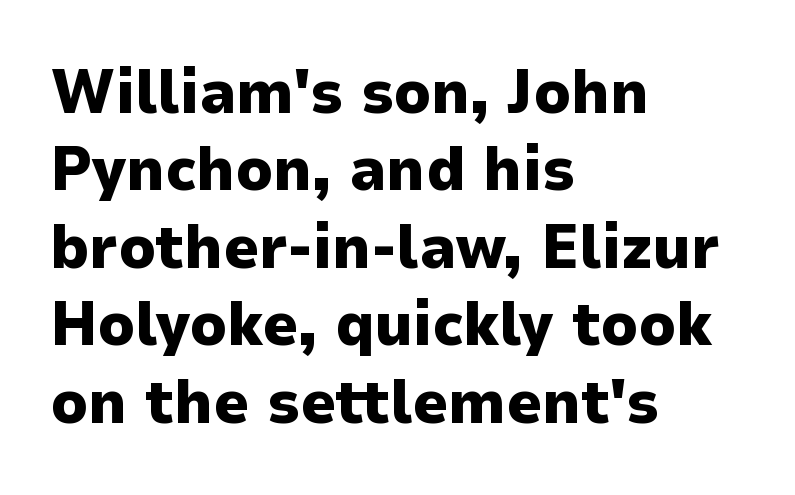
Q: Is the text bold? A: Yes.
Q: Is the text italic (slanted)? A: No, it is upright.
Q: Is the typeface a serif or a sans-serif typeface? A: Sans-serif.
Q: Is the text underlined? A: No.
Q: How is the paragraph aligned? A: Left-aligned.
Q: Is the spacing between letters normal or unusually wide? A: Normal.
Q: Is the spacing between lines tight, normal or loose? A: Normal.
Q: Width (condensed, normal, or wide)? A: Normal.
Q: Stroke contrast? A: Low.
Q: x-height? A: Medium.
Q: Monospaced? A: No.
